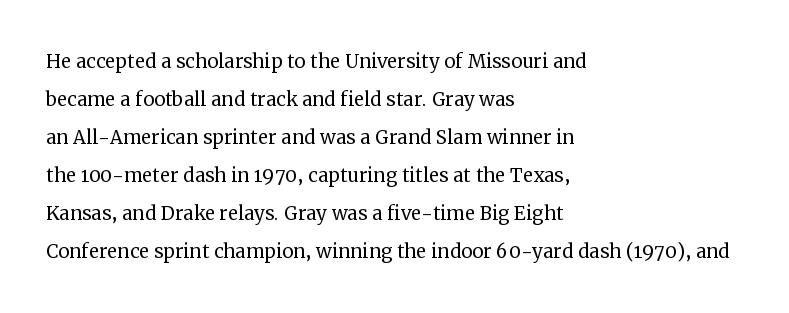
The image shows 25 px text type, upright; set left-aligned, normal line spacing (1.52x), normal letter spacing, not underlined.
